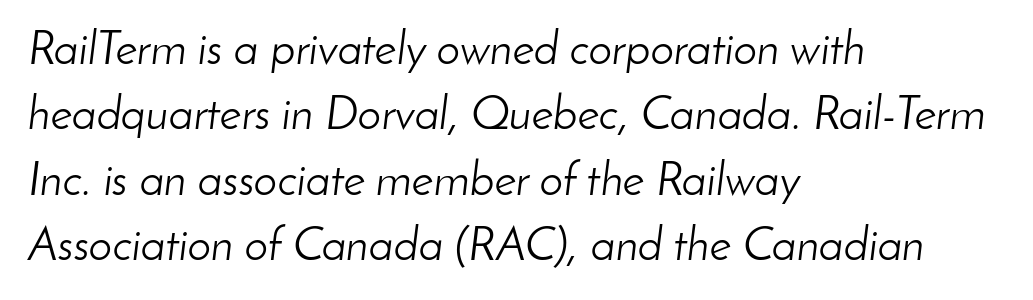
The image shows 47 px light type, italic (leaning right); set left-aligned, normal line spacing (1.39x), normal letter spacing, not underlined; low stroke contrast and a small x-height.
